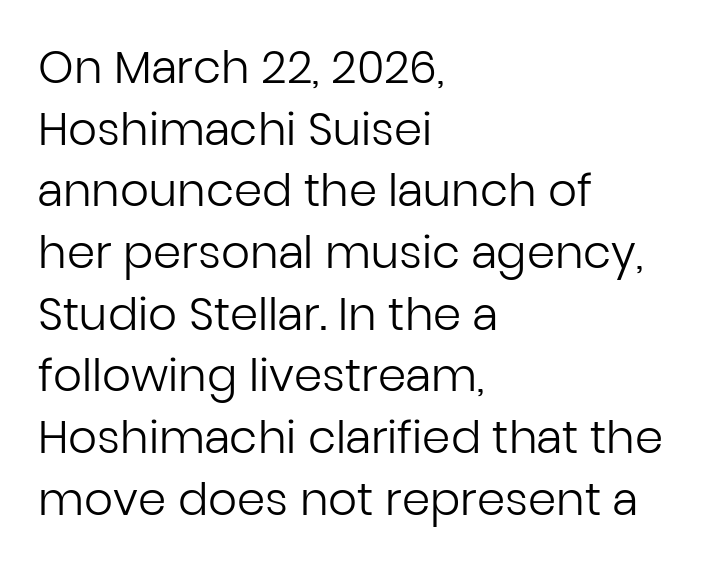
The image shows 45 px regular-weight sans-serif type, upright; set left-aligned, normal line spacing (1.37x), normal letter spacing, not underlined; low stroke contrast and a medium x-height.
